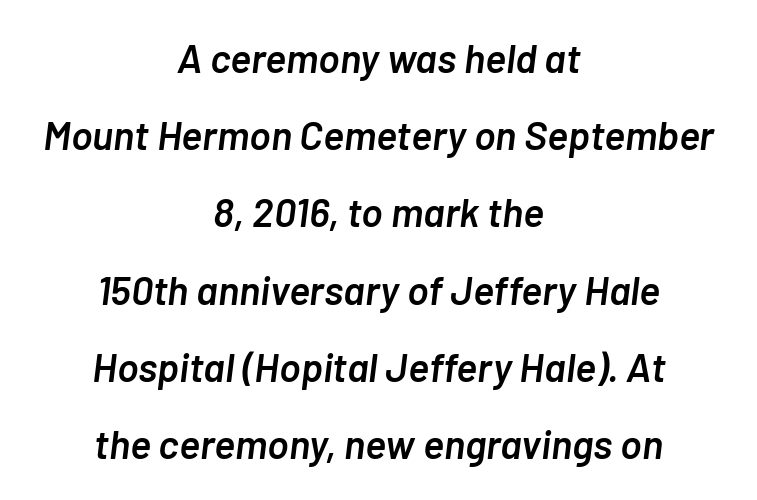
Slanted lettering throughout. Slightly chunky letters — semibold, I'd say, not full bold. Honestly, the letter spacing is just normal — you wouldn't notice it. Is the block centered? Yes — each line is placed symmetrically about the middle. You could not count columns in this text — the font is proportionally spaced.
